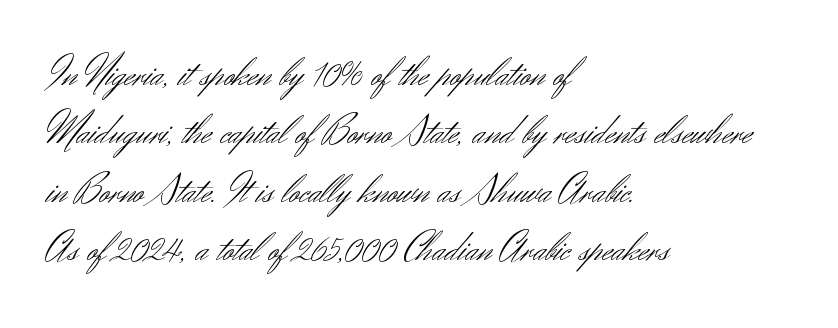
{"serif": "no", "bold": "no", "weight": "light", "width": "normal", "stroke_contrast": "medium", "x_height": "small", "monospaced": "no", "underline": "no", "align": "left", "line_spacing": "normal", "line_spacing_ratio": 1.39, "letter_spacing": "normal", "letter_spacing_em": 0.0, "glyph_px": 42}
